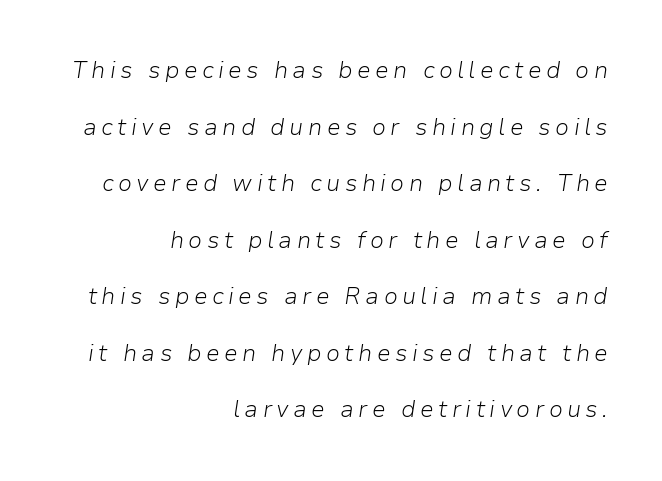
The image shows 23 px text type, italic (leaning right); set right-aligned, loose line spacing (2.46x), not underlined.
